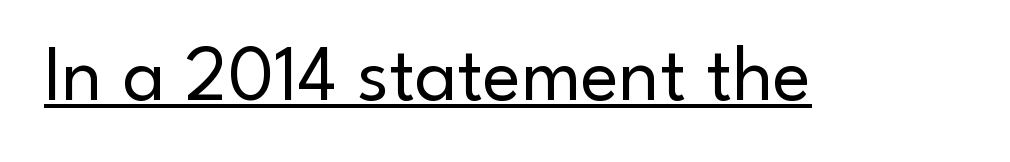
{"serif": "no", "italic": "no", "bold": "no", "weight": "regular", "width": "normal", "stroke_contrast": "low", "x_height": "small", "monospaced": "no", "underline": "yes", "letter_spacing": "normal", "letter_spacing_em": 0.0, "glyph_px": 80}
